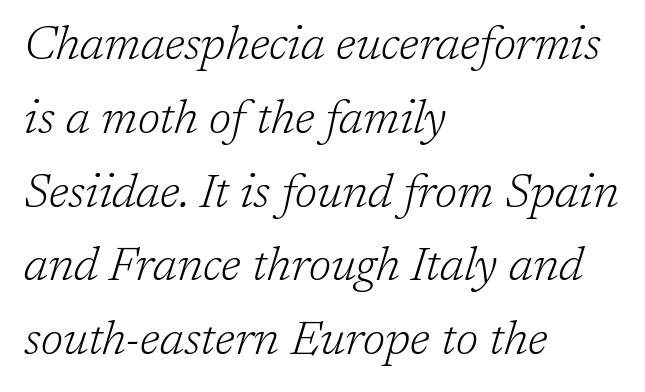
The image shows 47 px light serif type, italic (leaning right); set left-aligned, normal line spacing (1.57x), normal letter spacing, not underlined; low stroke contrast and a medium x-height.
